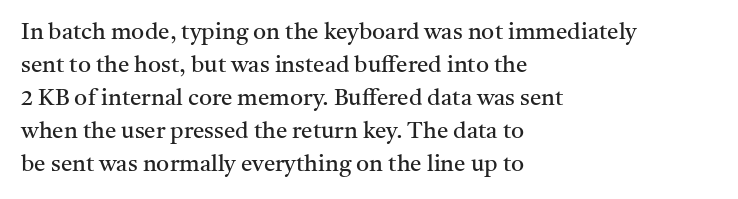
Does extra space separate the letters? No, they use regular spacing. The rendering anchors every line to the left-hand side. The axis of the letterforms is exactly vertical. These lines sit exactly where default settings would place them. Ink coverage per letter is moderate at most. Bare-footed words on every line.
